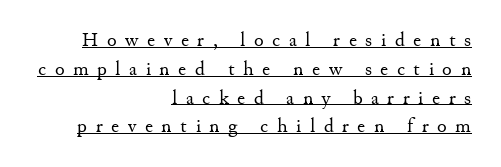
The image shows 20 px text type, upright; set right-aligned, normal line spacing (1.44x), unusually wide letter spacing (+0.43 em), underlined.
